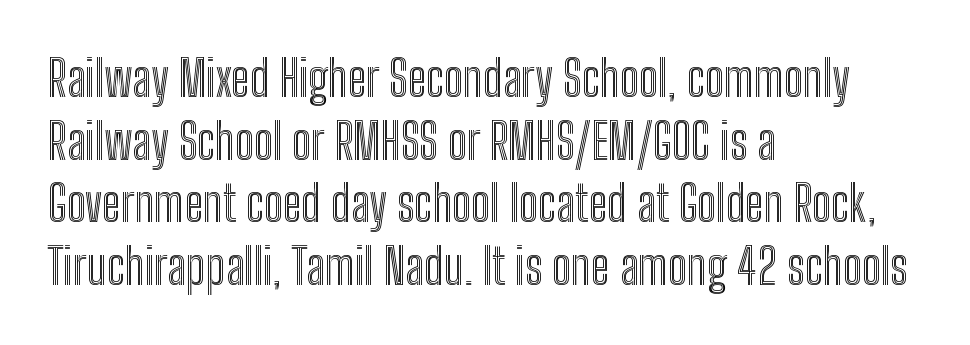
The image shows 49 px condensed type, upright; set left-aligned, normal line spacing (1.28x), normal letter spacing, not underlined; a medium x-height.
